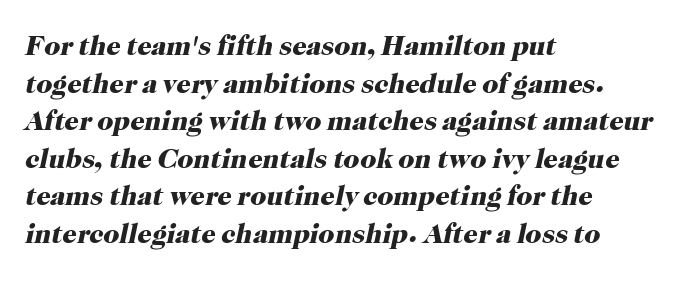
Q: Is the text bold? A: Yes.
Q: Is the text italic (slanted)? A: Yes, it leans right by about 12 degrees.
Q: Is the typeface a serif or a sans-serif typeface? A: Serif.
Q: Is the text underlined? A: No.
Q: How is the paragraph aligned? A: Left-aligned.
Q: Is the spacing between letters normal or unusually wide? A: Normal.
Q: Is the spacing between lines tight, normal or loose? A: Normal.
Q: Width (condensed, normal, or wide)? A: Normal.
Q: Stroke contrast? A: High.
Q: x-height? A: Medium.
Q: Monospaced? A: No.
